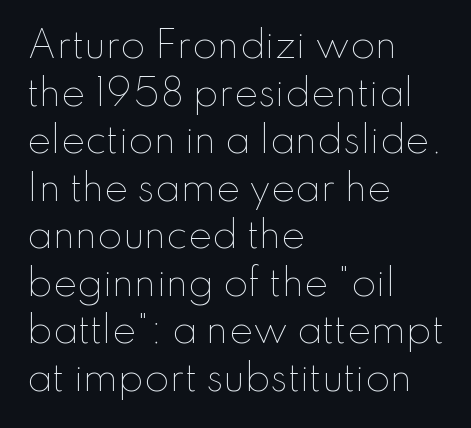
Q: Is the text bold? A: No.
Q: Is the text italic (slanted)? A: No, it is upright.
Q: Is the text underlined? A: No.
Q: How is the paragraph aligned? A: Left-aligned.
Q: Is the spacing between letters normal or unusually wide? A: Normal.
Q: Is the spacing between lines tight, normal or loose? A: Normal.
Q: Width (condensed, normal, or wide)? A: Normal.
Q: Stroke contrast? A: Low.
Q: x-height? A: Small.
Q: Monospaced? A: No.
